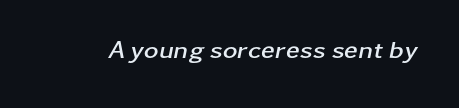
The image shows 25 px bold type, italic (leaning right); set normal letter spacing, not underlined.
